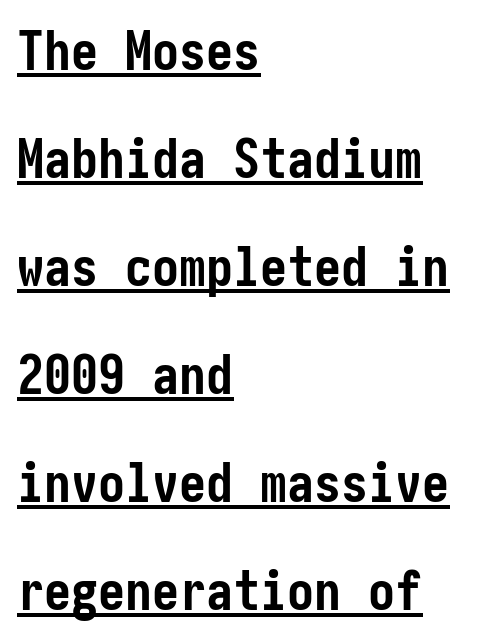
The image shows 54 px semibold, condensed sans-serif type, upright; set left-aligned, loose line spacing (2.0x), normal letter spacing, underlined; low stroke contrast and a medium x-height.
